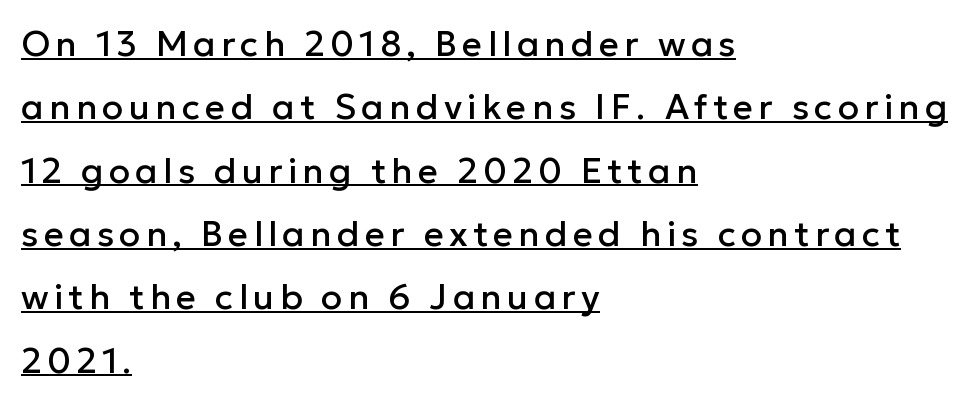
Caption: lettering with a line underneath. The ragged edge is on the right, which tells us the setting is flush left. The face used here is proportionally spaced, like ordinary book or web type. Quick note: not italic, upright. I'd call this a sans setting — the letters go barefoot.
